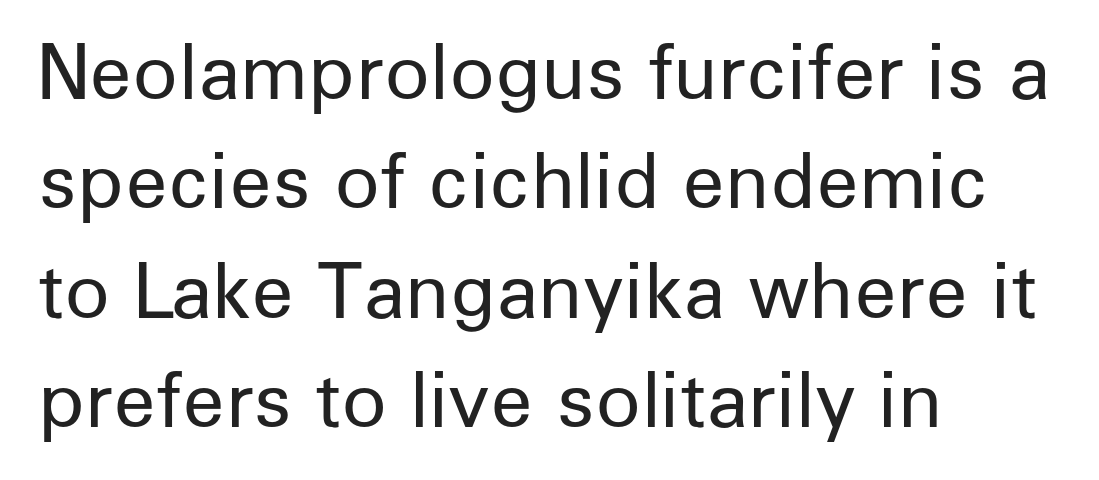
The image shows 75 px regular-weight sans-serif type, upright; set left-aligned, normal line spacing (1.46x), normal letter spacing, not underlined; low stroke contrast and a medium x-height.
